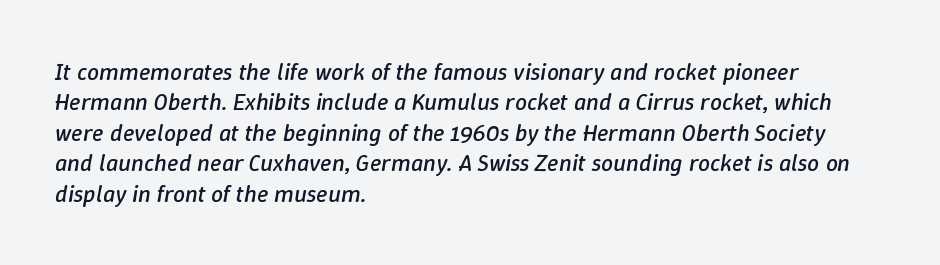
{"italic": "yes", "lean": "right", "slant_degrees": 9, "bold": "no", "underline": "no", "align": "left", "line_spacing": "normal", "line_spacing_ratio": 1.27, "letter_spacing": "normal", "letter_spacing_em": 0.0, "glyph_px": 24}
